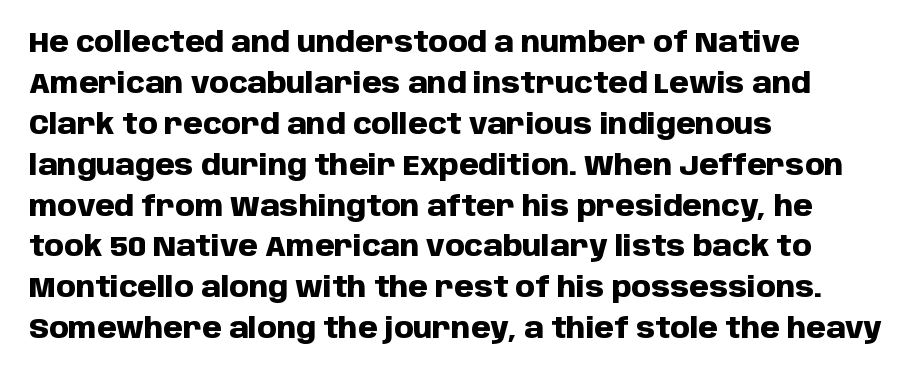
The image shows 28 px heavy sans-serif type, upright; set left-aligned, normal line spacing (1.46x), normal letter spacing, not underlined; low stroke contrast and a large x-height.
